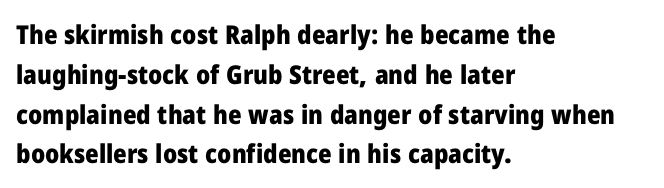
Q: Is the text bold? A: Yes.
Q: Is the text italic (slanted)? A: No, it is upright.
Q: Is the text underlined? A: No.
Q: How is the paragraph aligned? A: Left-aligned.
Q: Is the spacing between letters normal or unusually wide? A: Normal.
Q: Is the spacing between lines tight, normal or loose? A: Normal.
